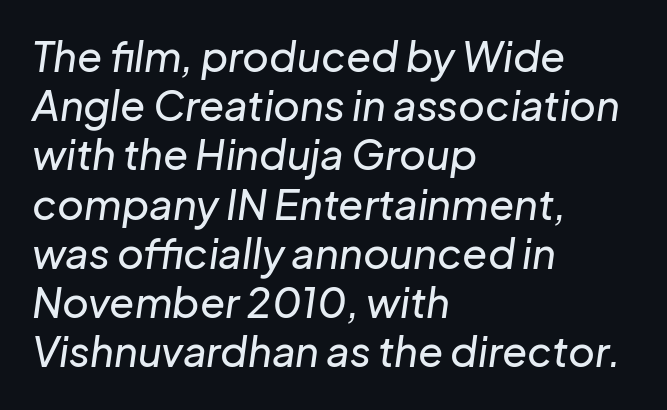
Students, note that the glyphs here touch the page at normal intervals. Beneath every word, the page is bare. The font's italic variant was chosen for this text. The passage shown is typed in a proportional face where columns would drift.
